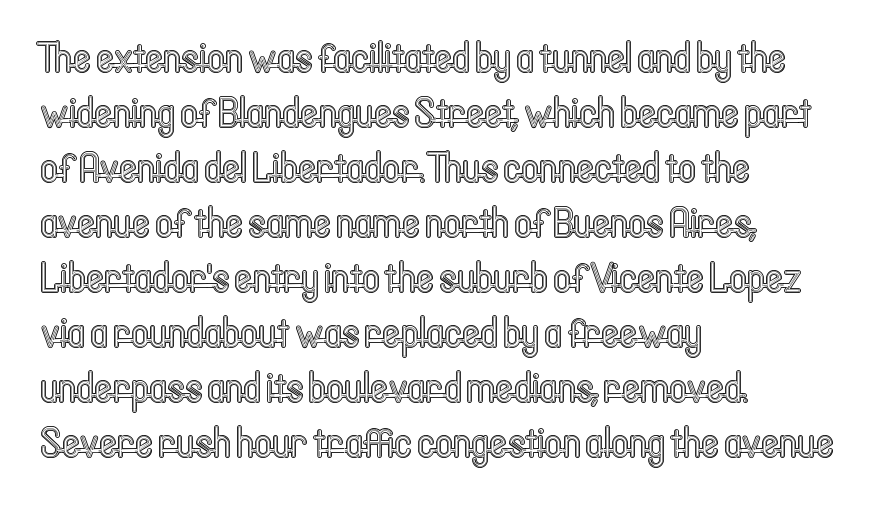
{"italic": "no", "width": "condensed", "x_height": "medium", "monospaced": "no", "underline": "no", "align": "left", "line_spacing": "normal", "line_spacing_ratio": 1.28, "letter_spacing": "normal", "letter_spacing_em": 0.0, "glyph_px": 43}
